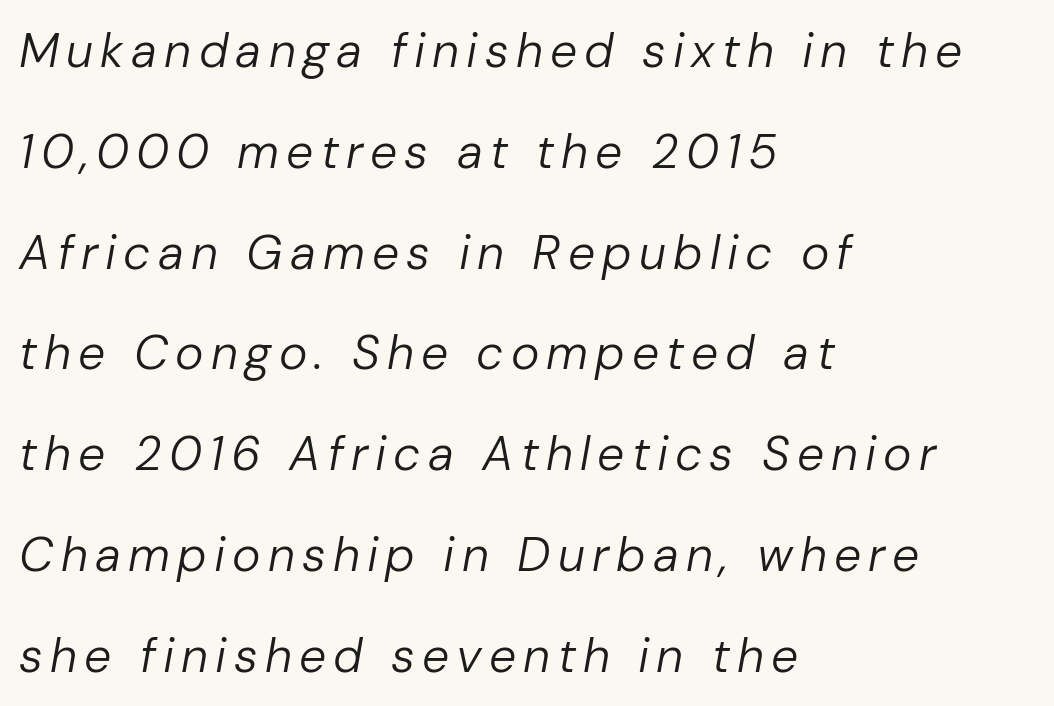
The image shows 48 px regular-weight type, italic (leaning right); set left-aligned, loose line spacing (2.1x), not underlined; low stroke contrast and a medium x-height.
